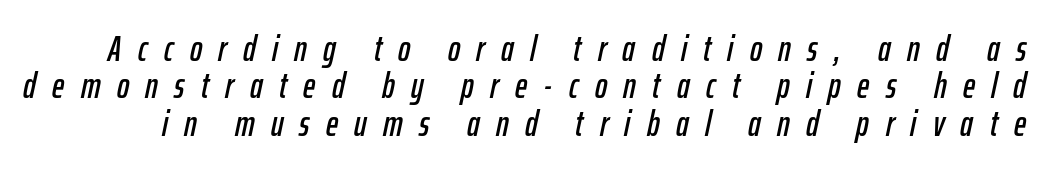
Yep, that's italic — everything's leaning. The line texture is sparse and dotted thanks to wide tracking. Rule under the text: the space is simply empty. Looks like regular typesetting: each glyph gets only the width it needs. Interline gaps are noticeably narrow in this sample.
